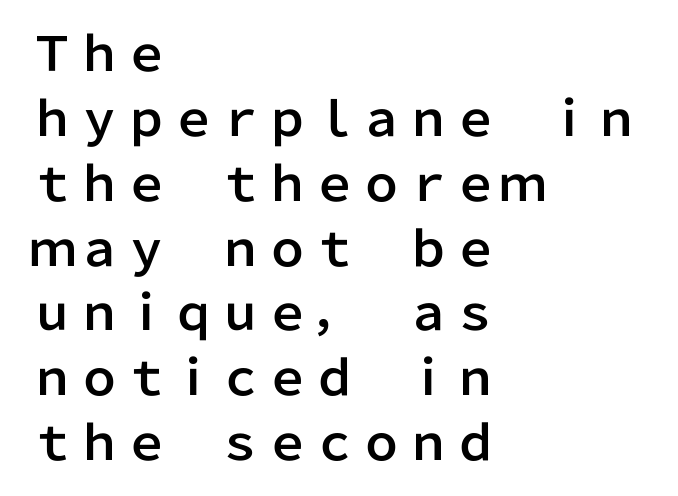
{"serif": "no", "italic": "no", "width": "normal", "stroke_contrast": "low", "x_height": "medium", "monospaced": "no", "underline": "no", "align": "left", "line_spacing": "normal", "line_spacing_ratio": 1.38, "letter_spacing": "normal", "letter_spacing_em": 0.0, "glyph_px": 47}
